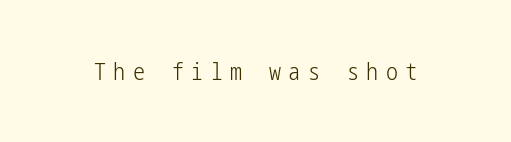
The image shows 24 px text type, upright; set unusually wide letter spacing (+0.31 em), not underlined.
